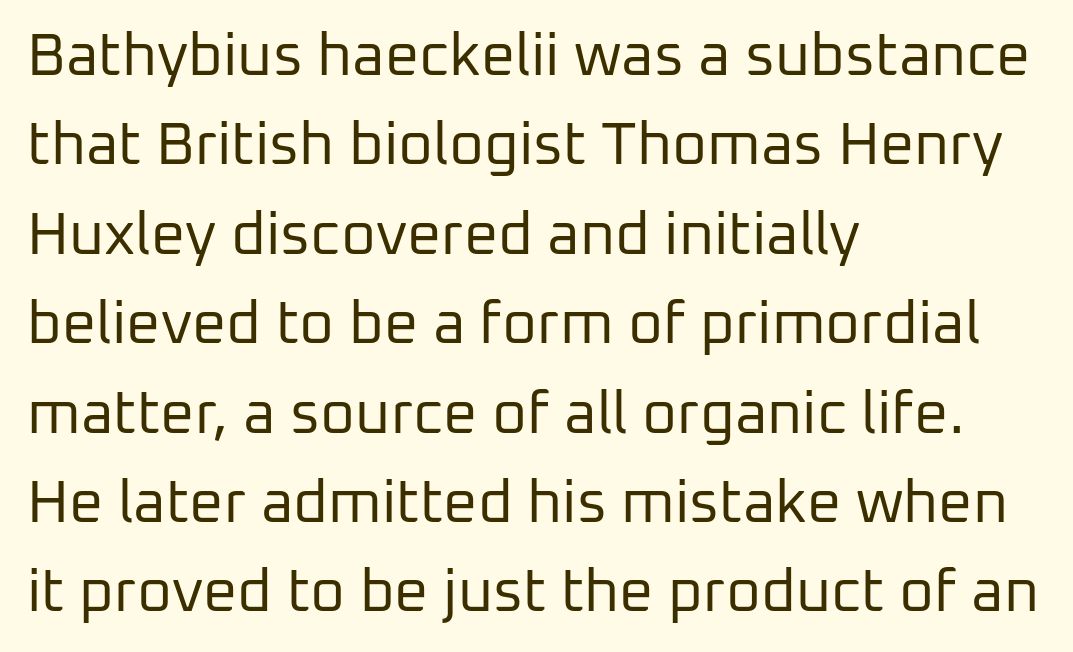
{"serif": "no", "italic": "no", "bold": "no", "weight": "regular", "width": "normal", "stroke_contrast": "low", "x_height": "medium", "monospaced": "no", "underline": "no", "align": "left", "line_spacing": "normal", "line_spacing_ratio": 1.49, "letter_spacing": "normal", "letter_spacing_em": 0.0, "glyph_px": 60}
